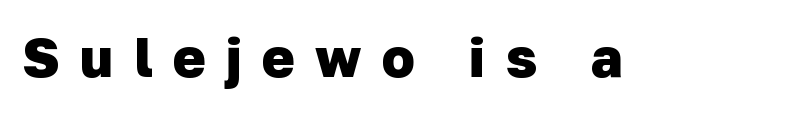
The gaps between neighbouring characters are conspicuously large. These lines are composed in type without serifs. The sample has been set heavy, in full bold. Only glyphs here, with clear space below each row. The passage shown is typed in a proportional face where columns would drift.
